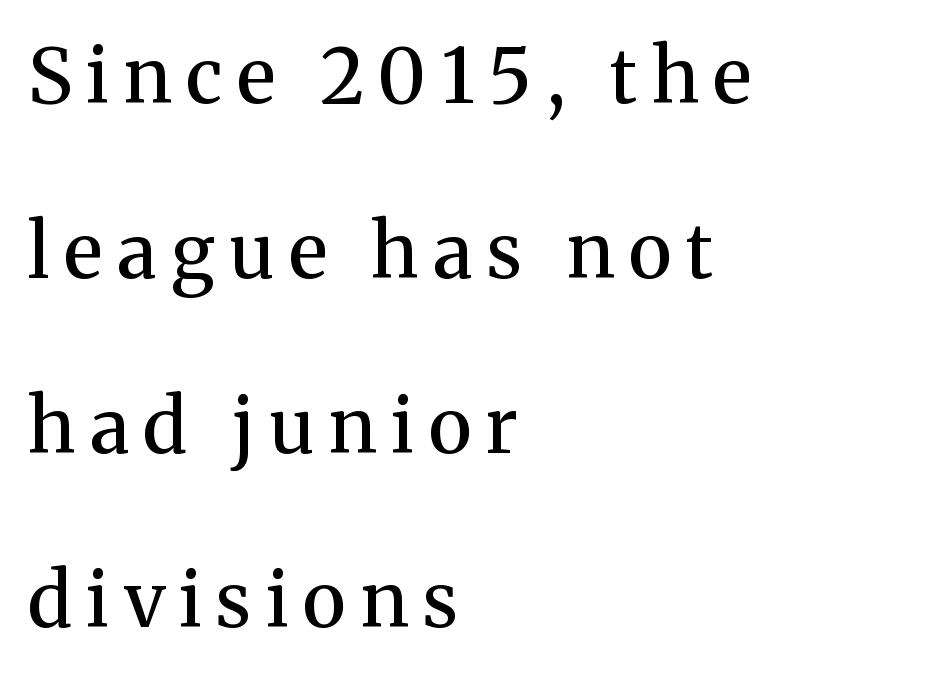
Q: Is the text bold? A: Semi-bold.
Q: Is the text italic (slanted)? A: No, it is upright.
Q: Is the typeface a serif or a sans-serif typeface? A: Serif.
Q: Is the text underlined? A: No.
Q: How is the paragraph aligned? A: Left-aligned.
Q: Is the spacing between lines tight, normal or loose? A: Loose.
Q: Width (condensed, normal, or wide)? A: Normal.
Q: Stroke contrast? A: Medium.
Q: x-height? A: Medium.
Q: Monospaced? A: No.
